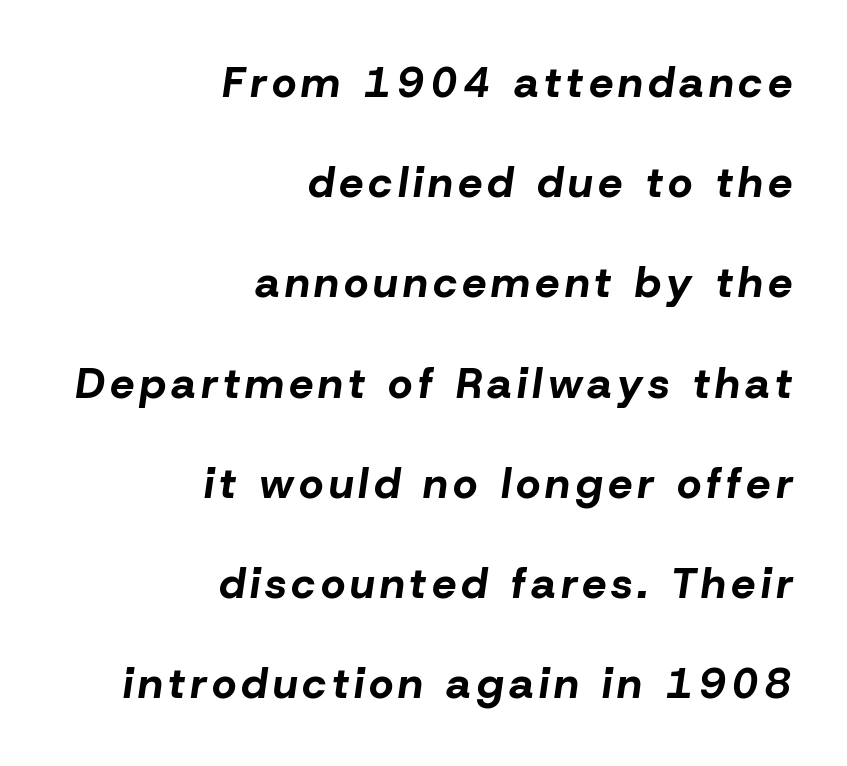
{"italic": "yes", "lean": "right", "slant_degrees": 8, "bold": "yes", "weight": "bold", "width": "normal", "stroke_contrast": "low", "x_height": "medium", "monospaced": "no", "underline": "no", "align": "right", "line_spacing": "loose", "line_spacing_ratio": 2.33, "glyph_px": 43}
